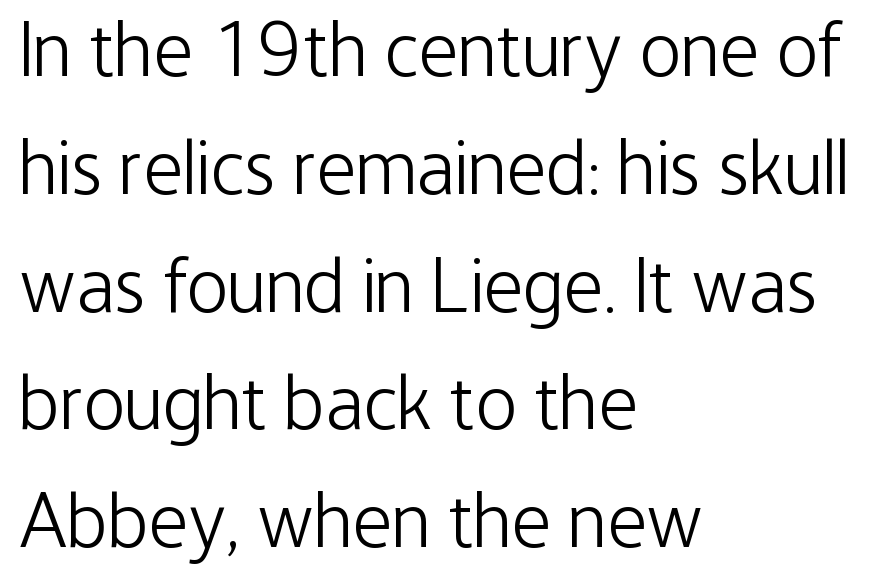
Q: Is the text bold? A: No.
Q: Is the text italic (slanted)? A: No, it is upright.
Q: Is the typeface a serif or a sans-serif typeface? A: Sans-serif.
Q: Is the text underlined? A: No.
Q: How is the paragraph aligned? A: Left-aligned.
Q: Is the spacing between letters normal or unusually wide? A: Normal.
Q: Is the spacing between lines tight, normal or loose? A: Normal.
Q: Width (condensed, normal, or wide)? A: Condensed.
Q: Stroke contrast? A: Low.
Q: x-height? A: Medium.
Q: Monospaced? A: No.
